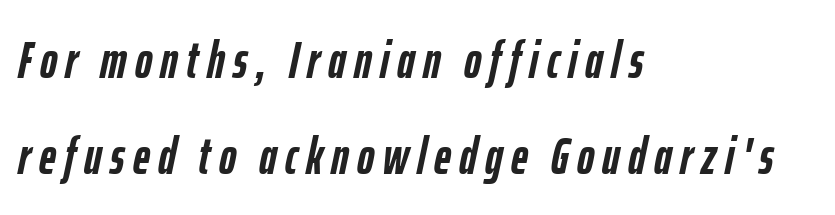
Q: Is the text bold? A: Yes.
Q: Is the text italic (slanted)? A: Yes, it leans right by about 12 degrees.
Q: Is the text underlined? A: No.
Q: How is the paragraph aligned? A: Left-aligned.
Q: Width (condensed, normal, or wide)? A: Condensed.
Q: Stroke contrast? A: Low.
Q: x-height? A: Medium.
Q: Monospaced? A: No.
